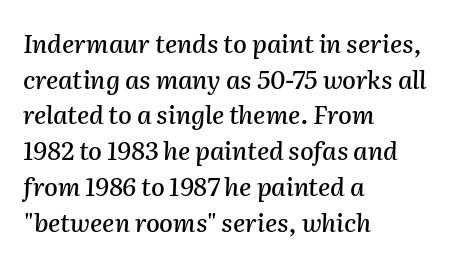
{"italic": "yes", "lean": "right", "slant_degrees": 2, "underline": "no", "align": "left", "line_spacing": "normal", "line_spacing_ratio": 1.43, "letter_spacing": "normal", "letter_spacing_em": 0.0, "glyph_px": 25}
